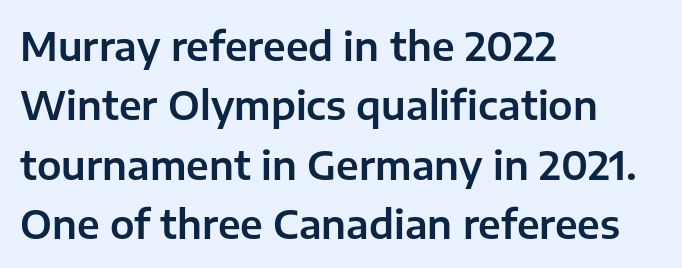
Lines of text with bare space underneath. Leftover space on each line is placed entirely after the last word. Italic? Not at all — the glyphs are vertical. The line-height multiplier appears to be the usual default.
